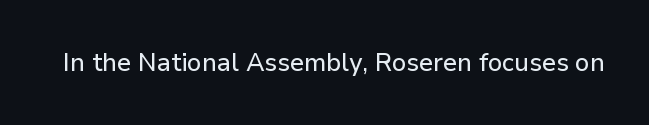
The image shows 26 px text type, upright; set normal letter spacing, not underlined.
